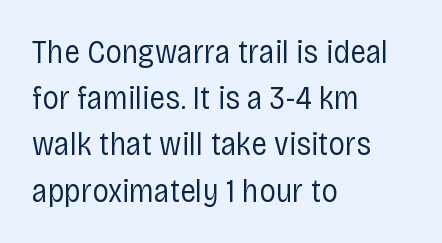
{"serif": "no", "italic": "no", "bold": "no", "weight": "regular", "width": "condensed", "stroke_contrast": "low", "x_height": "large", "monospaced": "no", "underline": "no", "align": "left", "line_spacing": "normal", "line_spacing_ratio": 1.4, "letter_spacing": "normal", "letter_spacing_em": 0.0, "glyph_px": 33}
